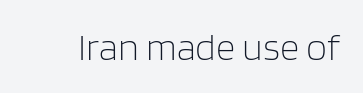
The image shows 38 px light sans-serif type, upright; set normal letter spacing, not underlined; low stroke contrast and a large x-height.
